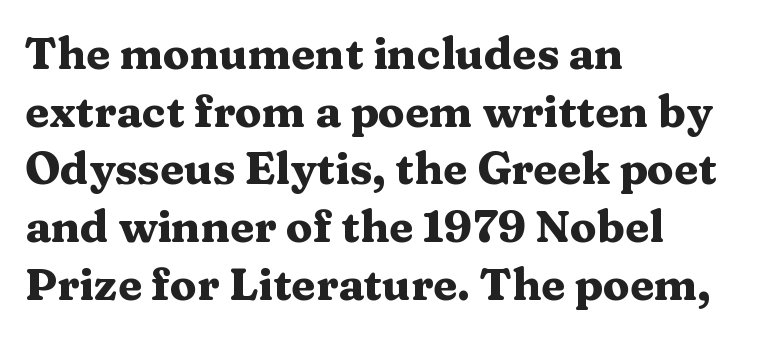
{"serif": "yes", "italic": "no", "bold": "yes", "weight": "heavy", "width": "wide", "stroke_contrast": "medium", "x_height": "medium", "monospaced": "no", "underline": "no", "align": "left", "line_spacing": "normal", "line_spacing_ratio": 1.31, "letter_spacing": "normal", "letter_spacing_em": 0.0, "glyph_px": 44}
